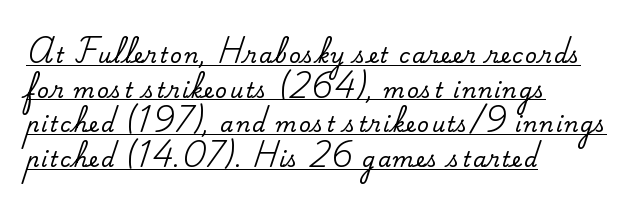
The image shows 21 px text type; set left-aligned, normal line spacing (1.65x), underlined.
